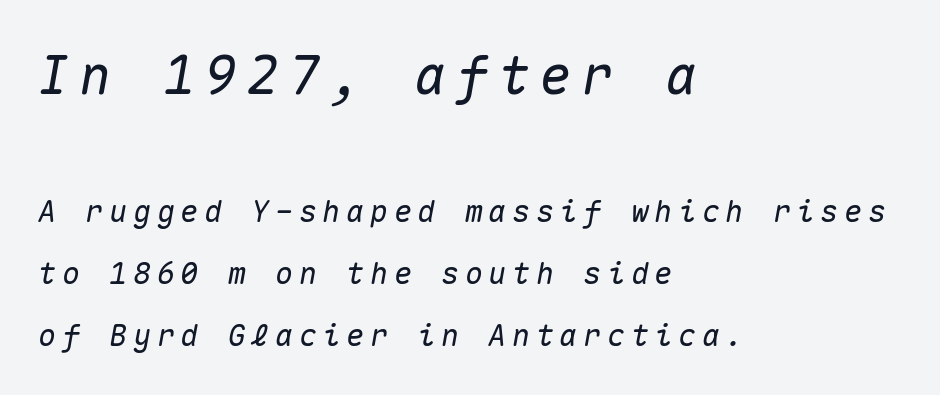
Q: Is the text italic (slanted)? A: Yes, it leans right by about 10 degrees.
Q: Is the text underlined? A: No.
Q: How is the paragraph aligned? A: Left-aligned.
Q: Is the spacing between lines tight, normal or loose? A: Loose.
Q: Which block of text is set in a larger size, the first (top) or the second (bottom)? A: The first (top) one.
Q: Width (condensed, normal, or wide)? A: Normal.
Q: Stroke contrast? A: Medium.
Q: x-height? A: Medium.
Q: Monospaced? A: Yes.
